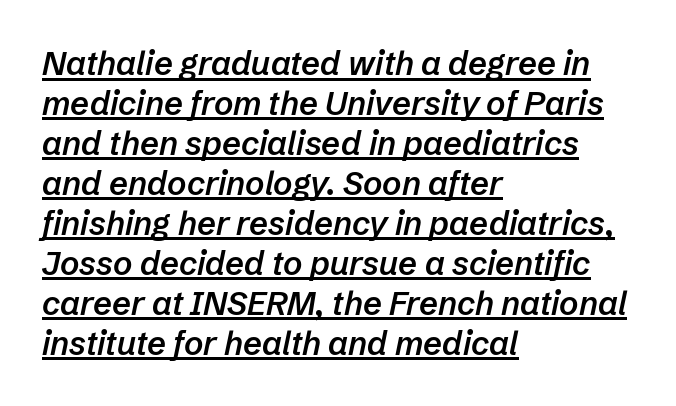
{"italic": "yes", "lean": "right", "slant_degrees": 12, "bold": "semi", "weight": "semibold", "width": "normal", "stroke_contrast": "low", "x_height": "medium", "monospaced": "no", "underline": "yes", "align": "left", "line_spacing_ratio": 1.21, "letter_spacing": "normal", "letter_spacing_em": 0.0, "glyph_px": 33}
